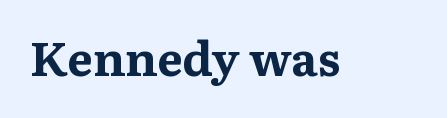
{"serif": "yes", "italic": "no", "bold": "yes", "weight": "bold", "width": "normal", "stroke_contrast": "medium", "x_height": "medium", "monospaced": "no", "underline": "no", "letter_spacing": "normal", "letter_spacing_em": 0.0, "glyph_px": 48}
